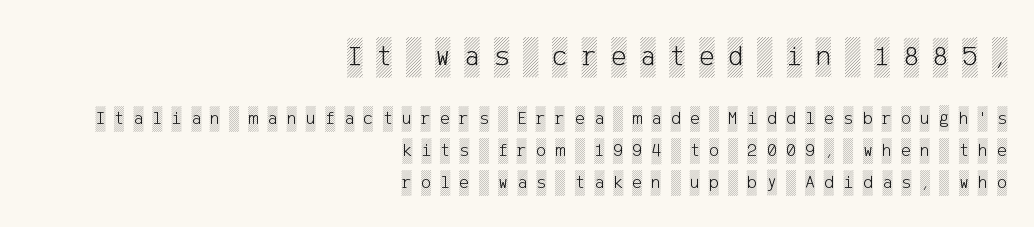
{"italic": "no", "width": "condensed", "x_height": "large", "underline": "no", "align": "right", "line_spacing": "normal", "line_spacing_ratio": 1.68, "letter_spacing": "wide", "letter_spacing_em": 0.48, "larger_block": "first", "size_ratio": 1.53, "glyph_px": 29}
